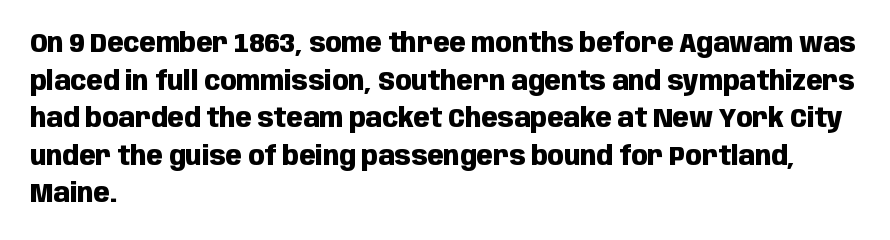
Its strokes are broad and dark, the hallmark of bold type. The letterforms sit shoulder to shoulder at normal distance. Horizontal alignment here is leftward, the default for most running prose. Each new line begins a customary step beneath the previous one. Has an underline been added? It has not. Characters remain perfectly vertical along every line.
